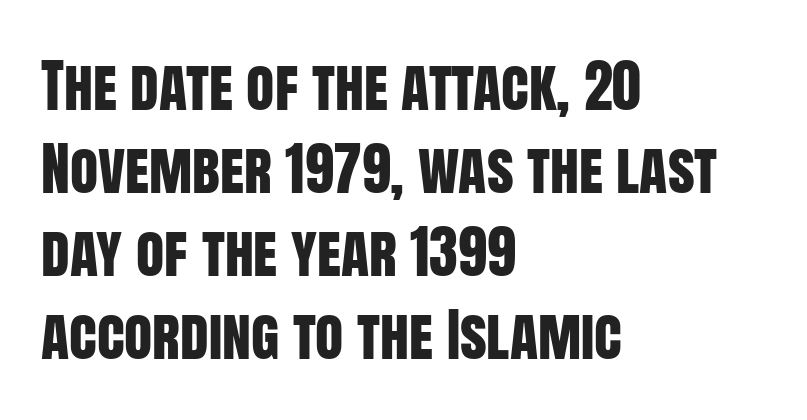
The image shows 58 px condensed sans-serif type, upright; set left-aligned, normal line spacing (1.43x), normal letter spacing, not underlined; low stroke contrast and a large x-height.
